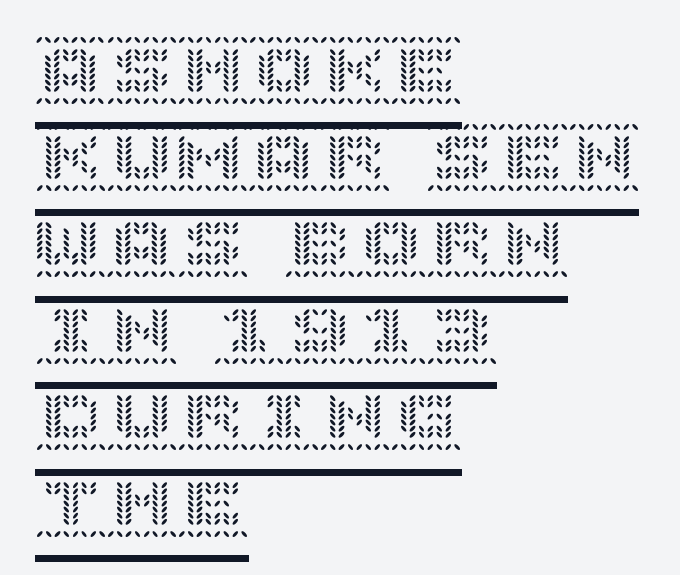
Has an underline been added? It has. The letters stand upright; this is a roman face. Default kerning and tracking; the words read as compact shapes. The passage is arranged the way most books set body copy — flush left.
